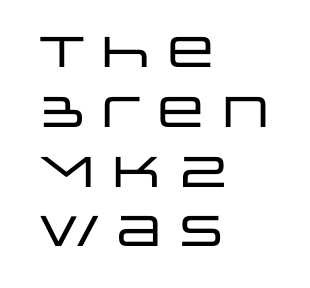
{"serif": "no", "italic": "no", "width": "wide", "stroke_contrast": "low", "x_height": "large", "monospaced": "no", "underline": "no", "align": "left", "line_spacing": "normal", "line_spacing_ratio": 1.39, "letter_spacing": "normal", "letter_spacing_em": 0.0, "glyph_px": 43}
